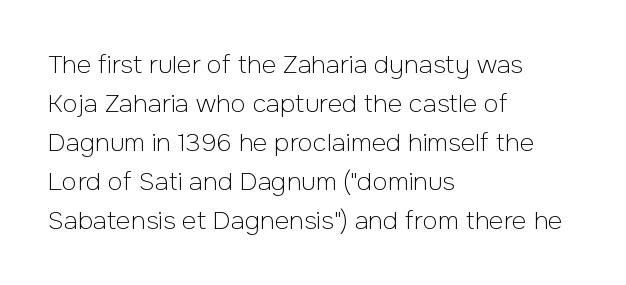
The image shows 25 px text type, upright; set left-aligned, normal line spacing (1.56x), normal letter spacing, not underlined.
